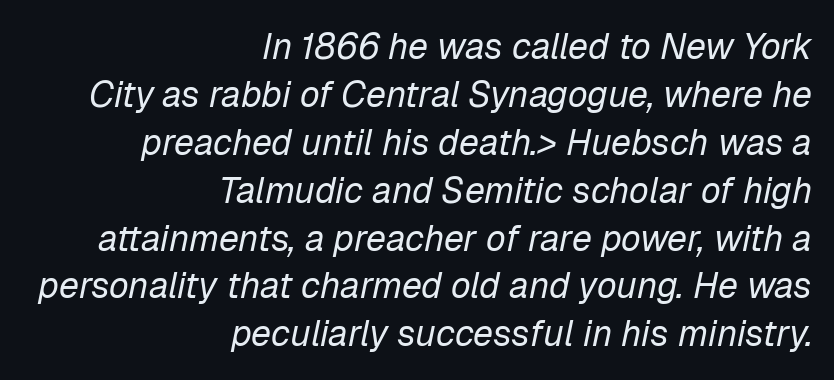
Q: Is the text bold? A: No.
Q: Is the text italic (slanted)? A: Yes, it leans right by about 12 degrees.
Q: Is the text underlined? A: No.
Q: How is the paragraph aligned? A: Right-aligned.
Q: Is the spacing between letters normal or unusually wide? A: Normal.
Q: Is the spacing between lines tight, normal or loose? A: Normal.
Q: Width (condensed, normal, or wide)? A: Normal.
Q: Stroke contrast? A: Low.
Q: x-height? A: Medium.
Q: Monospaced? A: No.
